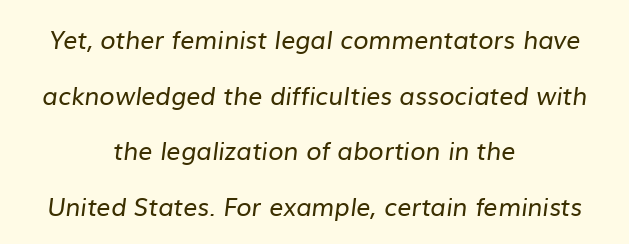
The image shows 25 px text type; set centered, loose line spacing (2.23x), normal letter spacing, not underlined.
